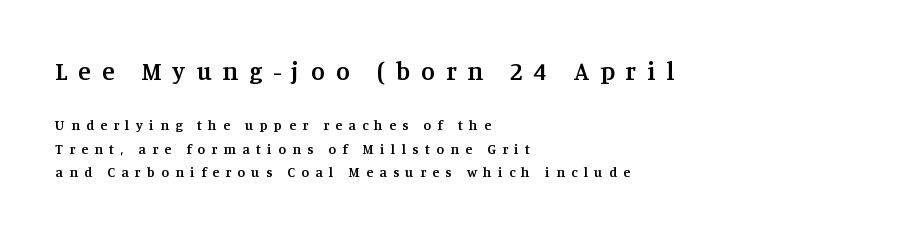
The image shows 25 px text type, upright; set left-aligned, normal line spacing (1.66x), unusually wide letter spacing (+0.45 em), not underlined; the first (top) block is 1.79x larger.
